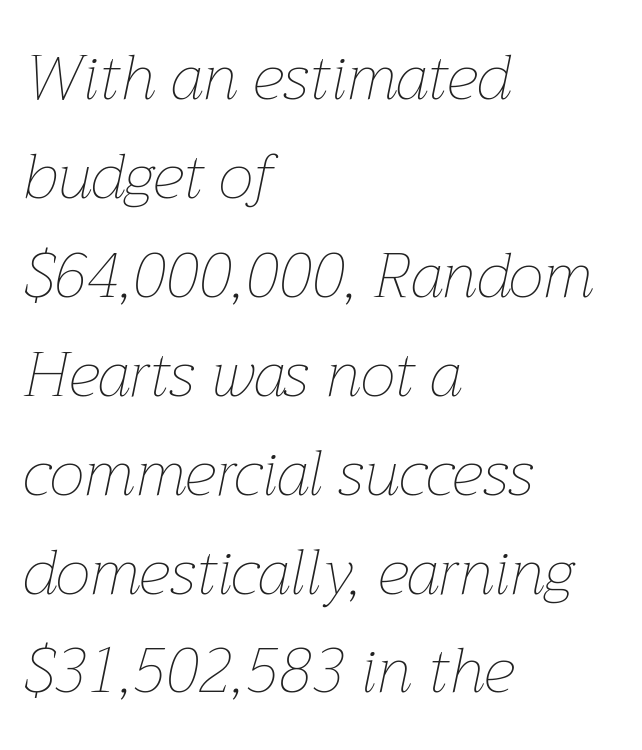
{"italic": "yes", "lean": "right", "slant_degrees": 12, "bold": "no", "weight": "thin", "width": "normal", "stroke_contrast": "low", "x_height": "medium", "monospaced": "no", "underline": "no", "align": "left", "line_spacing": "normal", "line_spacing_ratio": 1.57, "letter_spacing": "normal", "letter_spacing_em": 0.0, "glyph_px": 63}
